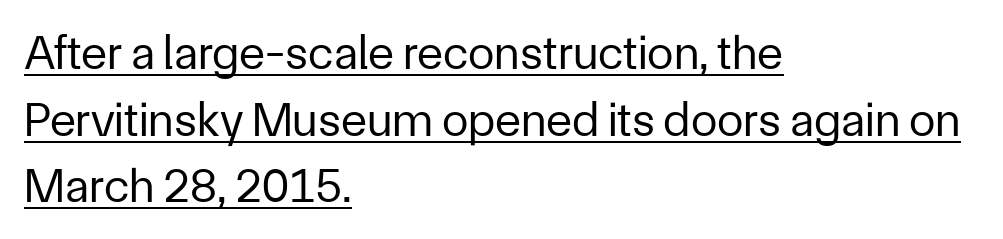
The image shows 48 px regular-weight sans-serif type, upright; set left-aligned, normal line spacing (1.39x), normal letter spacing, underlined; low stroke contrast and a medium x-height.
